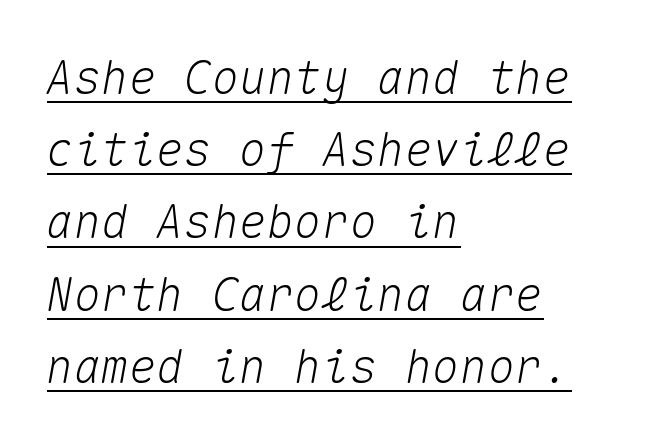
Q: Is the text italic (slanted)? A: Yes, it leans right by about 10 degrees.
Q: Is the text underlined? A: Yes.
Q: How is the paragraph aligned? A: Left-aligned.
Q: Is the spacing between letters normal or unusually wide? A: Normal.
Q: Is the spacing between lines tight, normal or loose? A: Normal.
Q: Width (condensed, normal, or wide)? A: Normal.
Q: Stroke contrast? A: Medium.
Q: x-height? A: Medium.
Q: Monospaced? A: Yes.
